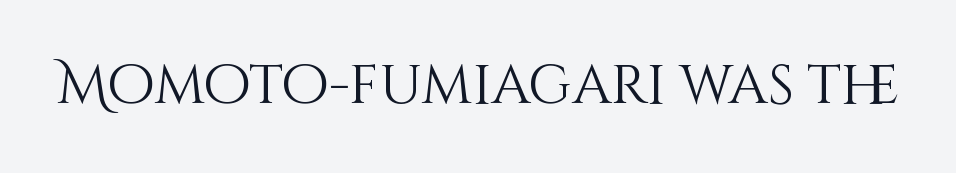
Q: Is the text bold? A: No.
Q: Is the text italic (slanted)? A: No, it is upright.
Q: Is the text underlined? A: No.
Q: Is the spacing between letters normal or unusually wide? A: Normal.
Q: Width (condensed, normal, or wide)? A: Normal.
Q: Stroke contrast? A: Medium.
Q: x-height? A: Large.
Q: Monospaced? A: No.
